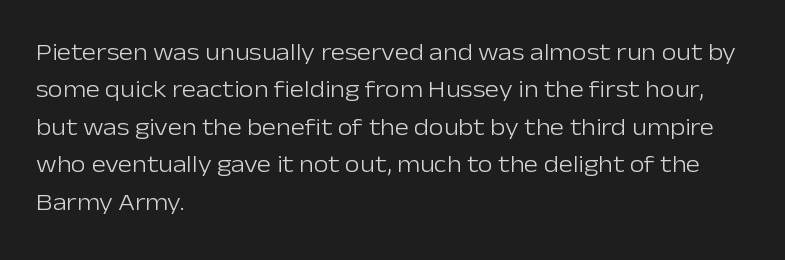
The image shows 24 px text type, upright; set left-aligned, normal line spacing (1.56x), normal letter spacing, not underlined.
